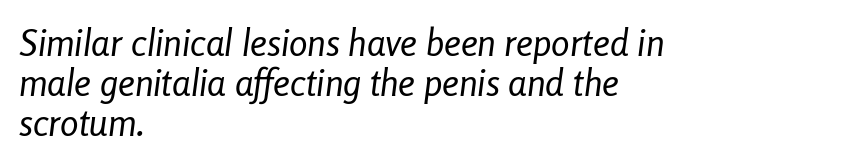
Style check: oblique. No word sits above an underline. The rendering keeps characters at their native spacing. These lines are rendered in a variable-pitch font. You could barely slide anything between these rows.
